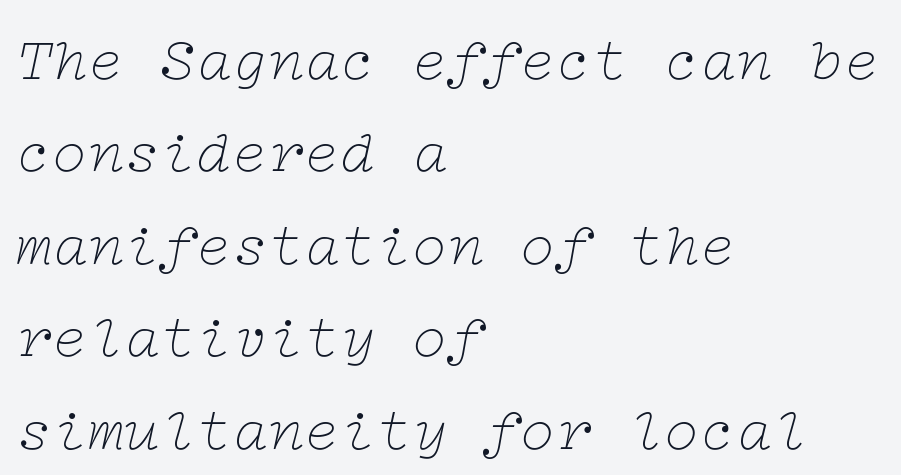
{"serif": "yes", "italic": "yes", "lean": "right", "slant_degrees": 12, "bold": "no", "weight": "thin", "width": "wide", "stroke_contrast": "low", "x_height": "medium", "underline": "no", "align": "left", "line_spacing": "normal", "line_spacing_ratio": 1.54, "letter_spacing": "normal", "letter_spacing_em": 0.0, "glyph_px": 60}
